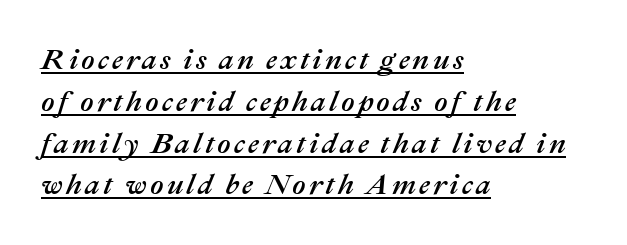
{"italic": "yes", "lean": "right", "slant_degrees": 22, "width": "normal", "stroke_contrast": "medium", "x_height": "medium", "monospaced": "no", "underline": "yes", "align": "left", "line_spacing": "normal", "line_spacing_ratio": 1.44, "glyph_px": 29}
